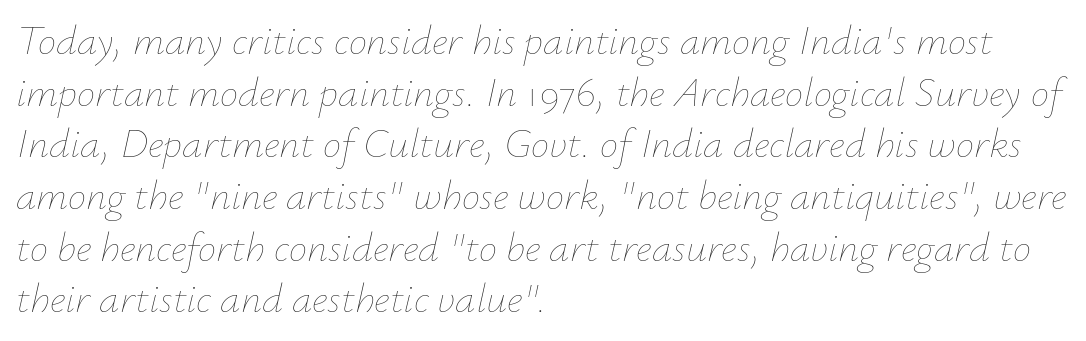
Q: Is the text bold? A: No.
Q: Is the text italic (slanted)? A: Yes, it leans right by about 12 degrees.
Q: Is the text underlined? A: No.
Q: How is the paragraph aligned? A: Left-aligned.
Q: Is the spacing between letters normal or unusually wide? A: Normal.
Q: Is the spacing between lines tight, normal or loose? A: Normal.
Q: Width (condensed, normal, or wide)? A: Normal.
Q: Stroke contrast? A: Low.
Q: x-height? A: Small.
Q: Monospaced? A: No.
